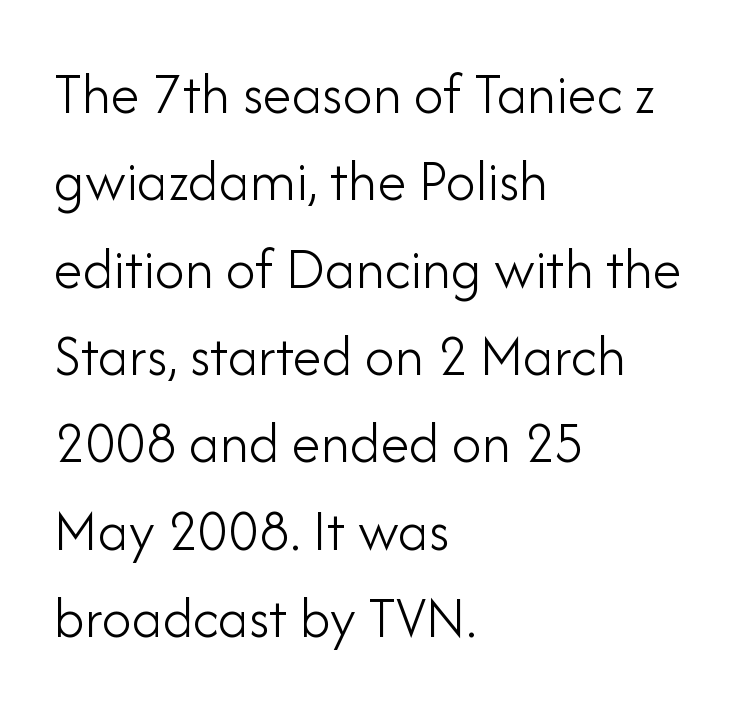
The block of text has a typical density, with ordinary space between rows. Notice how the passage keeps a crisp vertical edge on the left only. The line texture is even and compact thanks to regular tracking. Examine the stroke ends and you'll find no serifs. Check under the words: just untouched page. The weight would be labelled regular, book, light, or lighter still.
